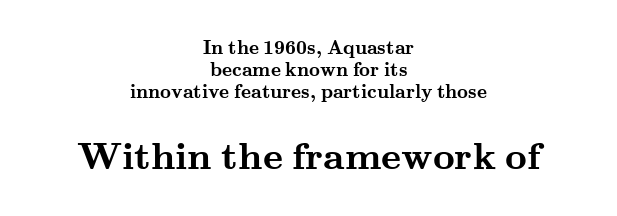
The image shows 38 px semibold, wide serif type, upright; set centered, line spacing 1.17x, normal letter spacing, not underlined; the second (bottom) block is 2.0x larger; medium stroke contrast and a small x-height.
